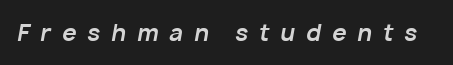
Q: Is the text bold? A: Yes.
Q: Is the text italic (slanted)? A: Yes, it leans right by about 10 degrees.
Q: Is the text underlined? A: No.
Q: Is the spacing between letters normal or unusually wide? A: Unusually wide.
